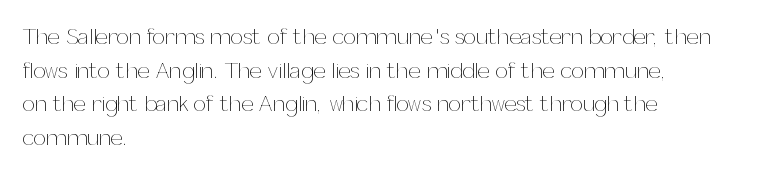
Q: Is the text bold? A: No.
Q: Is the text italic (slanted)? A: No, it is upright.
Q: Is the text underlined? A: No.
Q: How is the paragraph aligned? A: Left-aligned.
Q: Is the spacing between letters normal or unusually wide? A: Normal.
Q: Is the spacing between lines tight, normal or loose? A: Normal.
